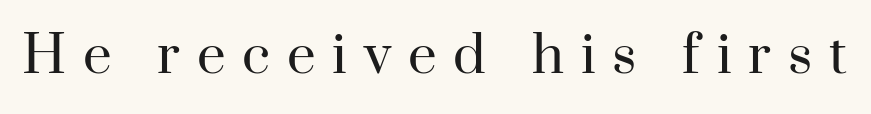
The rendering uses natural spacing where letterforms have individual widths. Heaviness? Minimal to ordinary, like unemphasized prose. Lines of text with bare space underneath. Upright lettering throughout. This is serif lettering, the kind often seen in printed books.
